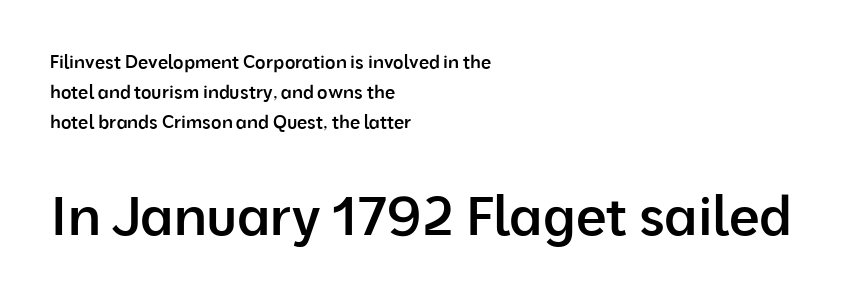
The image shows 54 px semibold sans-serif type, upright; set left-aligned, normal line spacing (1.67x), normal letter spacing, not underlined; the second (bottom) block is 3.0x larger; low stroke contrast and a medium x-height.
